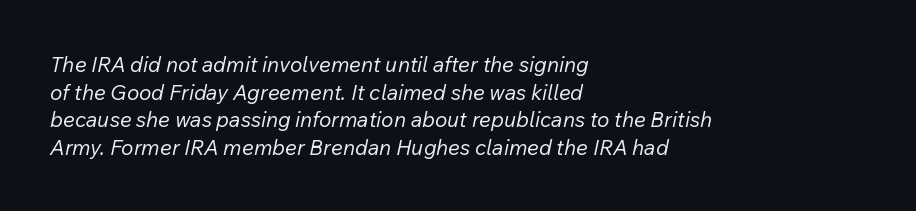
{"italic": "yes", "lean": "right", "slant_degrees": 12, "bold": "no", "underline": "no", "align": "left", "line_spacing": "normal", "line_spacing_ratio": 1.31, "letter_spacing": "normal", "letter_spacing_em": 0.0, "glyph_px": 21}
